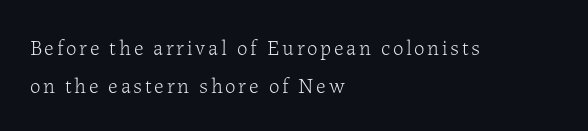
Q: Is the text bold? A: No.
Q: Is the text italic (slanted)? A: No, it is upright.
Q: Is the text underlined? A: No.
Q: How is the paragraph aligned? A: Left-aligned.
